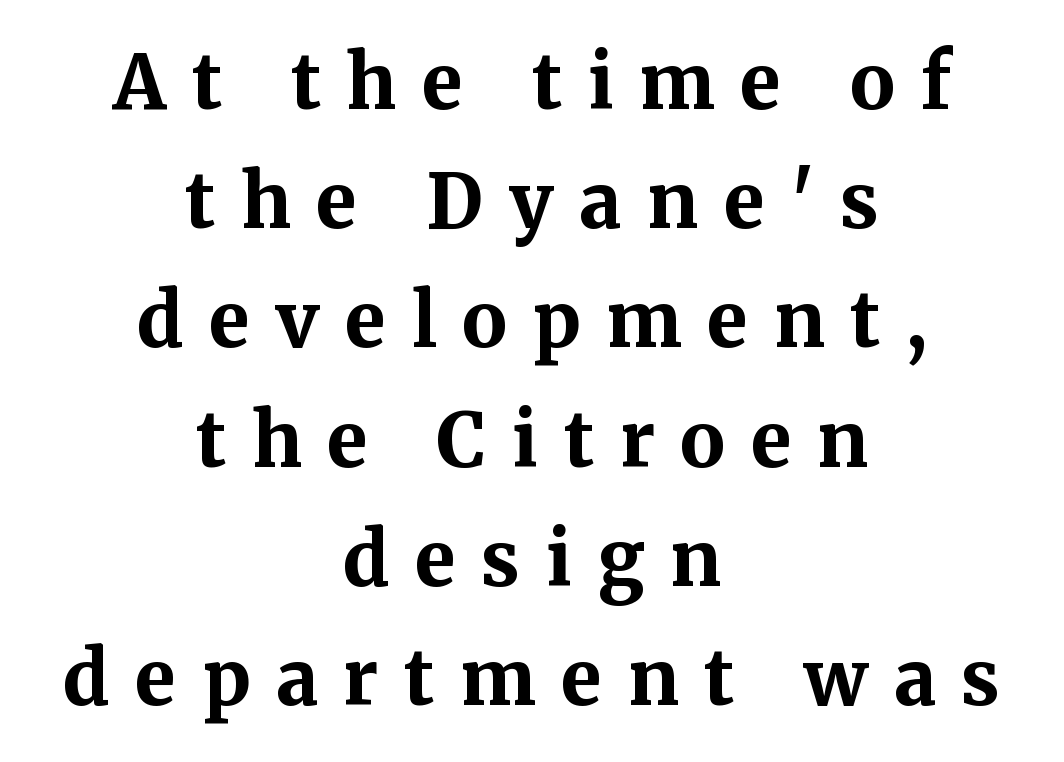
Do the characters align in a grid? No, the font is proportional. The font's upright variant was chosen for this text. Little horizontal feet cap the strokes, marking this as serif type. Check under the words: just untouched page.
